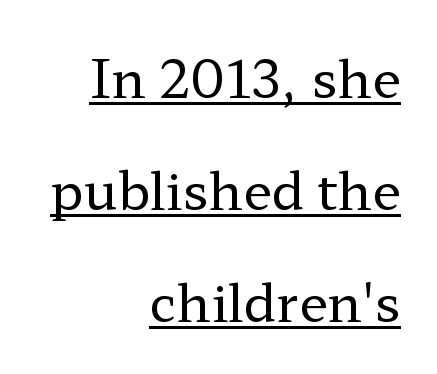
{"serif": "yes", "italic": "no", "bold": "no", "weight": "regular", "width": "wide", "stroke_contrast": "low", "x_height": "medium", "monospaced": "no", "underline": "yes", "align": "right", "line_spacing": "loose", "line_spacing_ratio": 2.15, "letter_spacing": "normal", "letter_spacing_em": 0.0, "glyph_px": 52}
